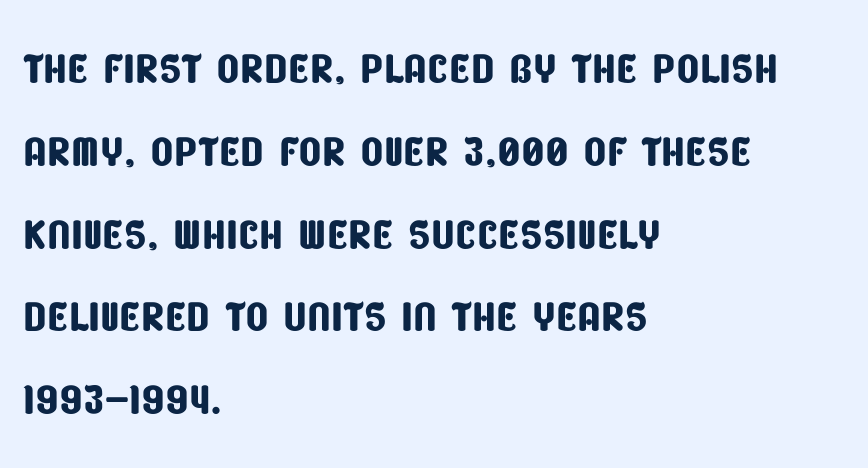
Q: Is the typeface a serif or a sans-serif typeface? A: Sans-serif.
Q: Is the text underlined? A: No.
Q: How is the paragraph aligned? A: Left-aligned.
Q: Is the spacing between letters normal or unusually wide? A: Normal.
Q: Is the spacing between lines tight, normal or loose? A: Normal.
Q: Width (condensed, normal, or wide)? A: Condensed.
Q: Stroke contrast? A: Low.
Q: x-height? A: Large.
Q: Monospaced? A: No.
